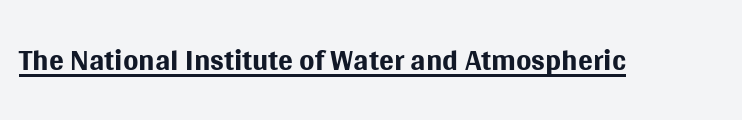
Q: Is the text bold? A: No.
Q: Is the text italic (slanted)? A: No, it is upright.
Q: Is the typeface a serif or a sans-serif typeface? A: Sans-serif.
Q: Is the text underlined? A: Yes.
Q: Is the spacing between letters normal or unusually wide? A: Normal.
Q: Width (condensed, normal, or wide)? A: Normal.
Q: Stroke contrast? A: Medium.
Q: x-height? A: Large.
Q: Monospaced? A: No.
